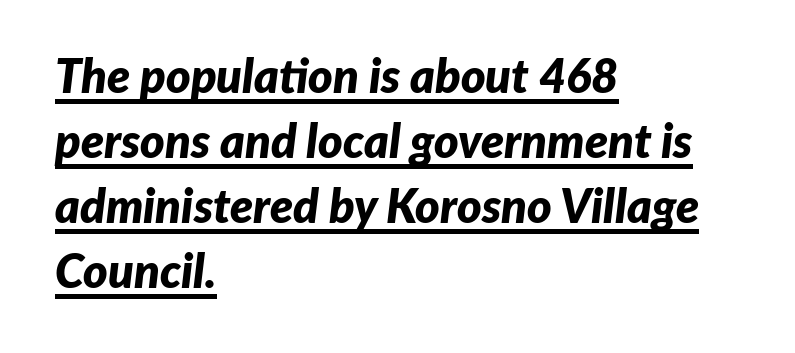
Q: Is the text bold? A: Yes.
Q: Is the text italic (slanted)? A: Yes, it leans right by about 7 degrees.
Q: Is the text underlined? A: Yes.
Q: How is the paragraph aligned? A: Left-aligned.
Q: Is the spacing between letters normal or unusually wide? A: Normal.
Q: Is the spacing between lines tight, normal or loose? A: Normal.
Q: Width (condensed, normal, or wide)? A: Normal.
Q: Stroke contrast? A: Low.
Q: x-height? A: Medium.
Q: Monospaced? A: No.
